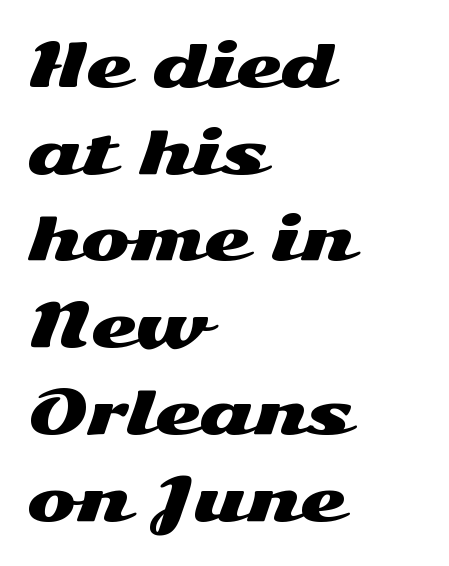
Q: Is the text italic (slanted)? A: Yes.
Q: Is the typeface a serif or a sans-serif typeface? A: Sans-serif.
Q: Is the text underlined? A: No.
Q: How is the paragraph aligned? A: Left-aligned.
Q: Is the spacing between letters normal or unusually wide? A: Normal.
Q: Is the spacing between lines tight, normal or loose? A: Normal.
Q: Width (condensed, normal, or wide)? A: Wide.
Q: Stroke contrast? A: Medium.
Q: x-height? A: Medium.
Q: Monospaced? A: No.
